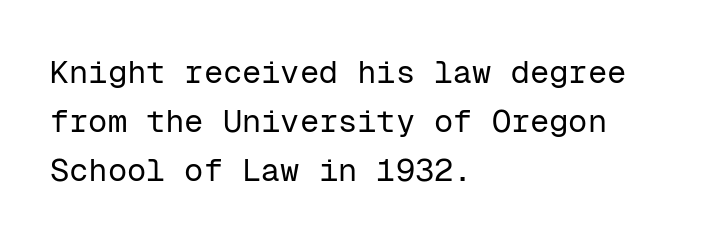
The image shows 32 px regular-weight sans-serif type, upright, monospaced; set left-aligned, normal line spacing (1.53x), normal letter spacing, not underlined; low stroke contrast and a medium x-height.
